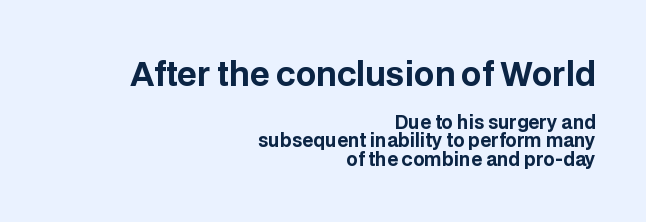
Each letter keeps its own natural width here, so spacing adapts to shape. Check the space under the baseline: it is left empty. Look at the stroke-to-counter ratio: heavy, a bold. Reading down the column, the eye jumps only a short way to each next line.
